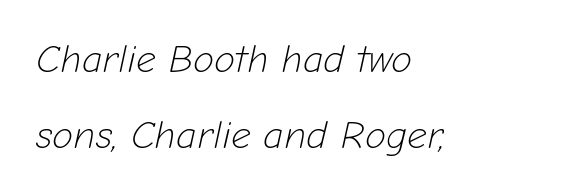
The image shows 39 px light type, italic (leaning right); set left-aligned, loose line spacing (1.95x), normal letter spacing, not underlined; low stroke contrast and a medium x-height.
